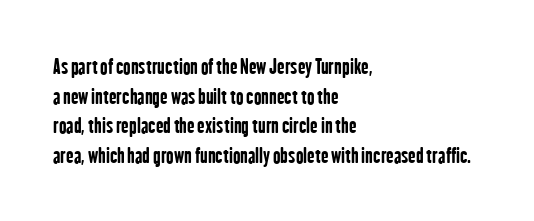
The image shows 20 px bold type, upright; set left-aligned, normal line spacing (1.48x), normal letter spacing, not underlined.
